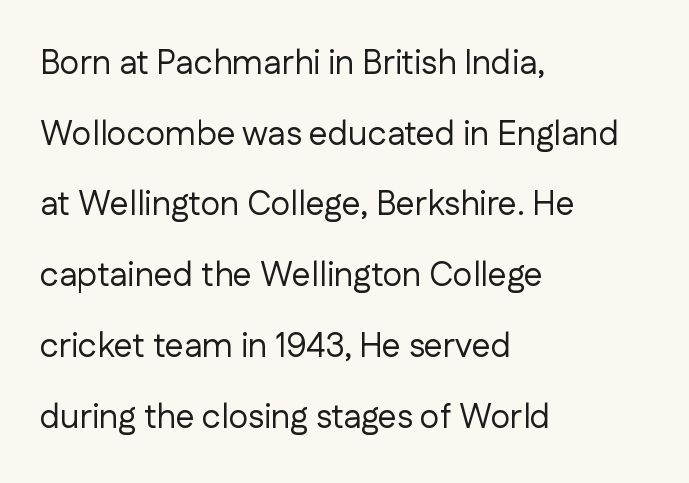
Does the leading feel generous? Absolutely, it's lavish. Glance below the letters and you will spot only blank space. The lettering stays uniformly vertical, giving the passage a roman look. The tracking reads as untouched default to a designer's eye.
